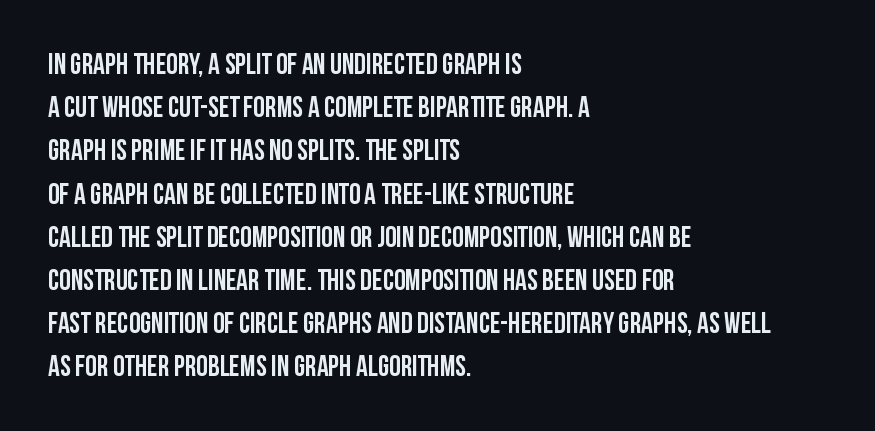
The image shows 29 px semibold, condensed sans-serif type, upright; set left-aligned, normal line spacing (1.49x), normal letter spacing, not underlined; low stroke contrast and a large x-height.
